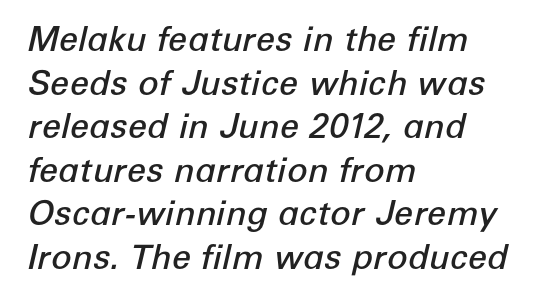
Does the weight exceed regular? Yes, but only to semibold. Observe the ordinary spacing: letters are neighbours, not strangers. Horizontal bands of white between lines are of average thickness. The text block is weighted toward the left margin, trailing off unevenly rightward. Proportional: the letters do not fall into vertical columns.
